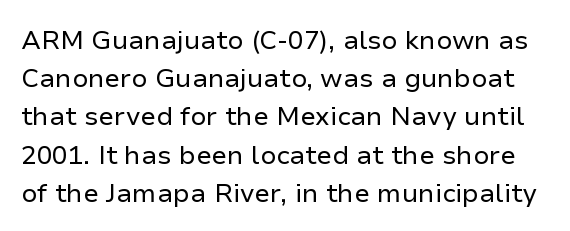
Ordinary non-slanted type is in use. The typeface has the unassuming heft of standard copy or less. A clean baseline with only descenders dipping below it. Glyph-to-glyph distance matches everyday printed text.
